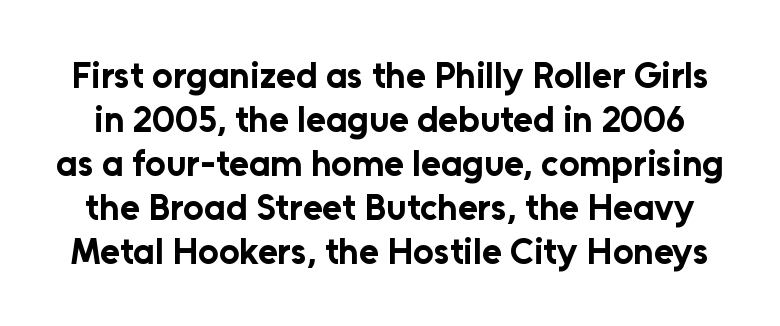
{"serif": "no", "italic": "no", "bold": "yes", "weight": "bold", "width": "normal", "stroke_contrast": "low", "x_height": "medium", "monospaced": "no", "underline": "no", "line_spacing_ratio": 1.22, "letter_spacing": "normal", "letter_spacing_em": 0.0, "glyph_px": 36}
